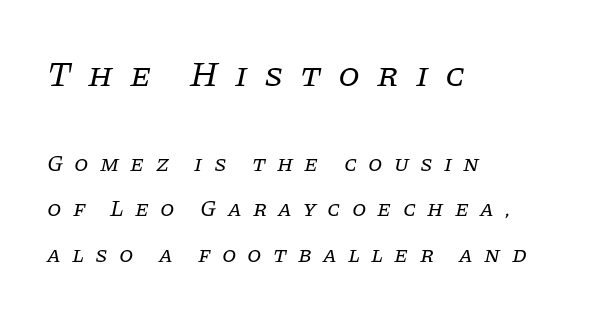
Q: Is the text bold? A: No.
Q: Is the text italic (slanted)? A: Yes, it leans right by about 11 degrees.
Q: Is the typeface a serif or a sans-serif typeface? A: Serif.
Q: Is the text underlined? A: No.
Q: How is the paragraph aligned? A: Left-aligned.
Q: Is the spacing between letters normal or unusually wide? A: Unusually wide.
Q: Is the spacing between lines tight, normal or loose? A: Loose.
Q: Which block of text is set in a larger size, the first (top) or the second (bottom)? A: The first (top) one.
Q: Width (condensed, normal, or wide)? A: Normal.
Q: Stroke contrast? A: Low.
Q: x-height? A: Large.
Q: Monospaced? A: No.
